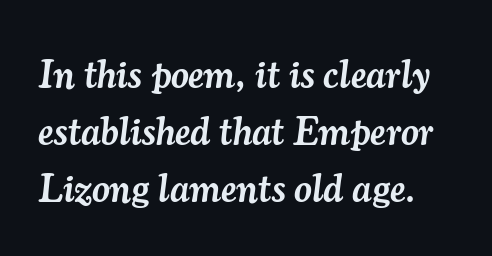
The image shows 39 px semibold serif type, italic (leaning right); set normal line spacing (1.46x), normal letter spacing, not underlined; medium stroke contrast and a small x-height.
